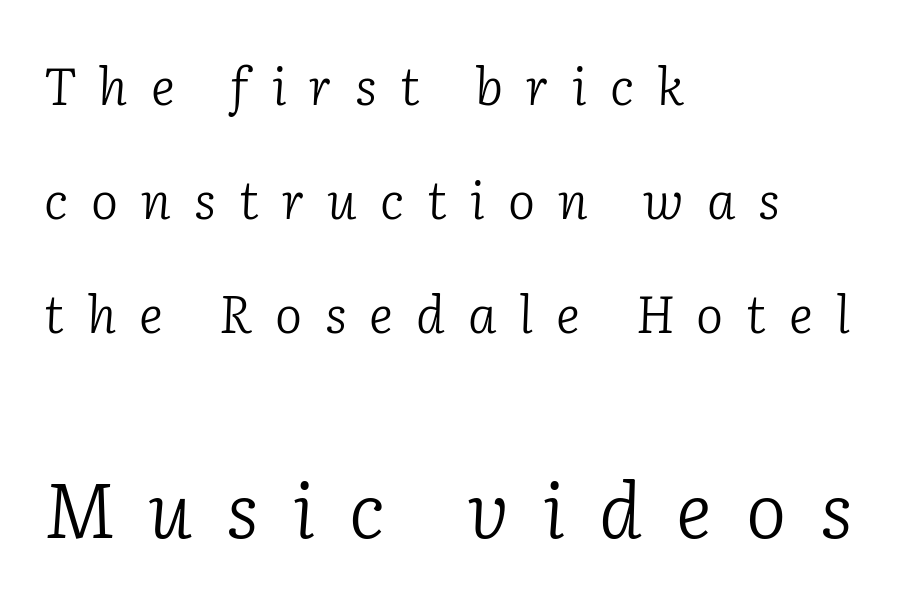
The image shows 76 px light serif type, italic (leaning right); set left-aligned, loose line spacing (2.24x), unusually wide letter spacing (+0.45 em), not underlined; the second (bottom) block is 1.49x larger; low stroke contrast and a medium x-height.
